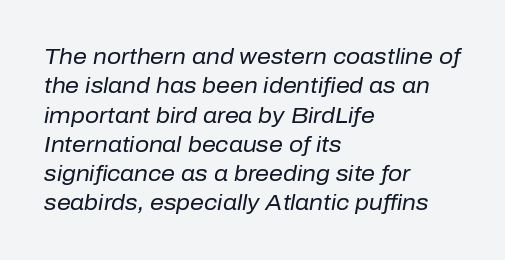
The image shows 22 px text type, italic (leaning right); set left-aligned, normal line spacing (1.33x), normal letter spacing, not underlined.
